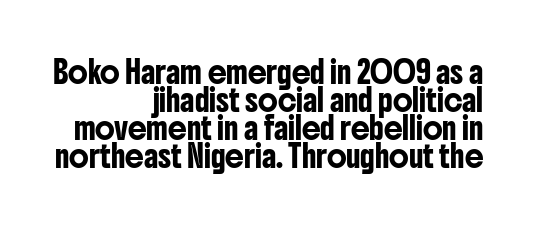
Q: Is the text italic (slanted)? A: No, it is upright.
Q: Is the text underlined? A: No.
Q: How is the paragraph aligned? A: Right-aligned.
Q: Is the spacing between letters normal or unusually wide? A: Normal.
Q: Is the spacing between lines tight, normal or loose? A: Normal.
